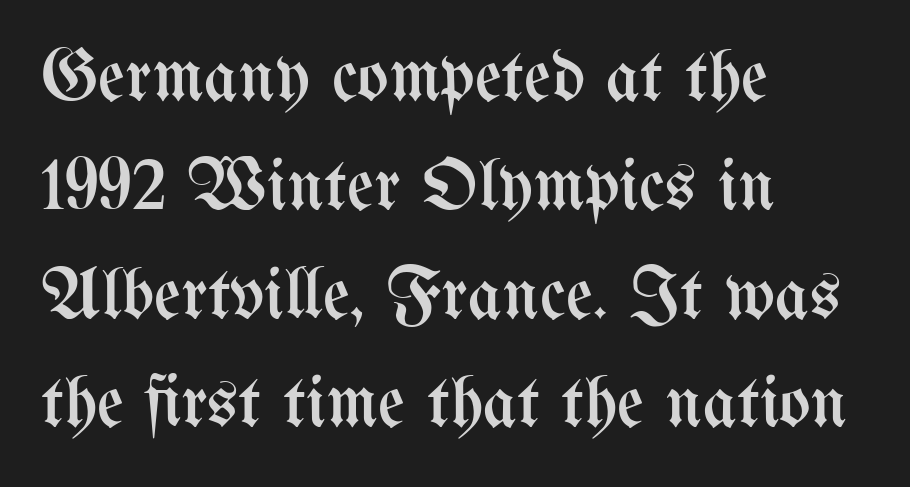
{"italic": "no", "bold": "no", "weight": "regular", "width": "condensed", "stroke_contrast": "medium", "x_height": "medium", "monospaced": "no", "underline": "no", "align": "left", "line_spacing": "normal", "line_spacing_ratio": 1.47, "letter_spacing": "normal", "letter_spacing_em": 0.0, "glyph_px": 74}
